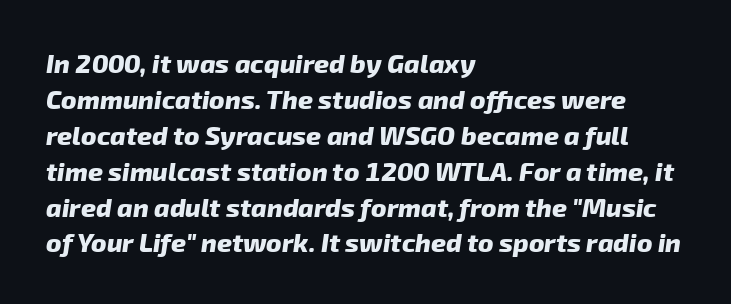
A dark, heavy texture on the line: the type is bold. One glance says typical: line gaps are just what's usual. The space directly below the letters is spotless. Line beginnings align vertically; line endings do not.
